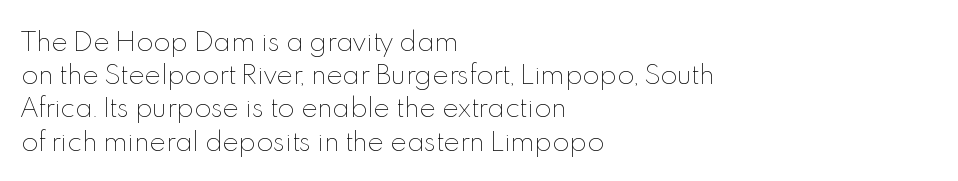
These lines sit exactly where default settings would place them. Decoration check: the copy has no underline. The typeface has the unassuming heft of standard copy or less. Horizontal alignment here is leftward, the default for most running prose.
